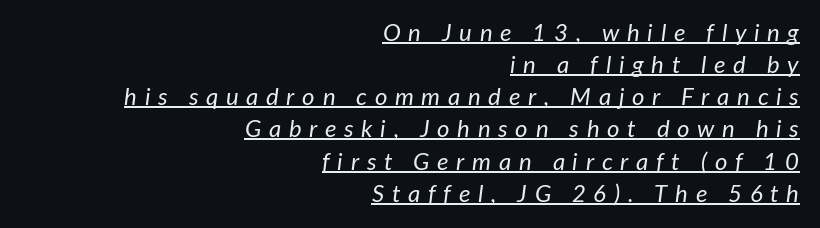
Inter-character spacing is expanded well beyond the font's built-in metrics. It's the slanting kind of type. Compared with typical paragraphs, the rows here are spaced about the same. No chunkiness to these letters — they're not bold. Compared with a flush-left layout, this one pins lines to the opposite, right side. Notice how a bar underscores the lettering throughout.
